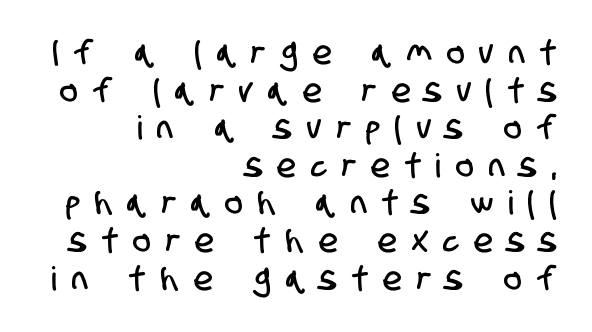
The image shows 33 px condensed sans-serif type; set right-aligned, tight line spacing (1.14x), unusually wide letter spacing (+0.47 em), not underlined; low stroke contrast and a large x-height.
